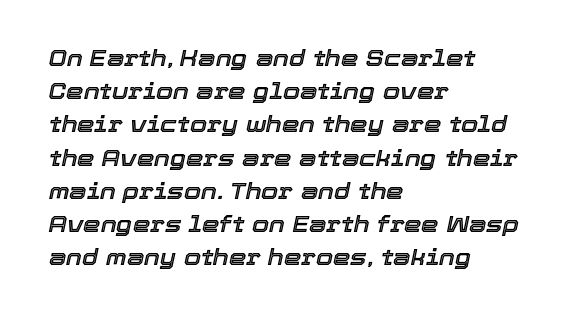
{"italic": "yes", "lean": "right", "slant_degrees": 12, "underline": "no", "align": "left", "line_spacing": "normal", "line_spacing_ratio": 1.51, "letter_spacing": "normal", "letter_spacing_em": 0.0, "glyph_px": 22}
